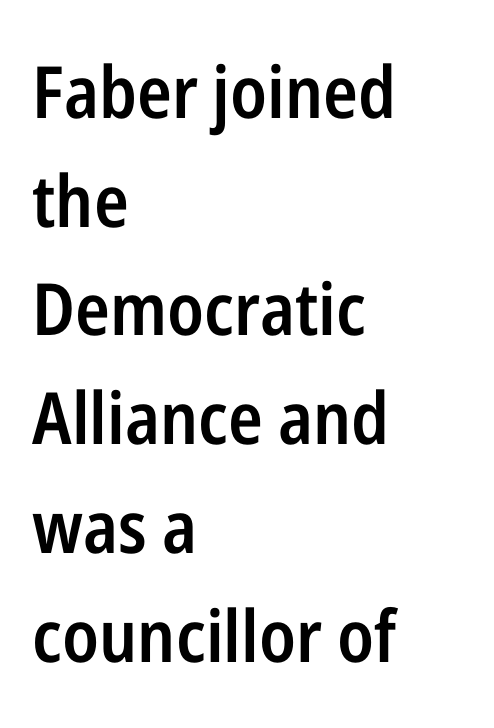
The image shows 72 px semibold, condensed sans-serif type, upright; set left-aligned, normal line spacing (1.51x), normal letter spacing, not underlined; low stroke contrast and a medium x-height.
